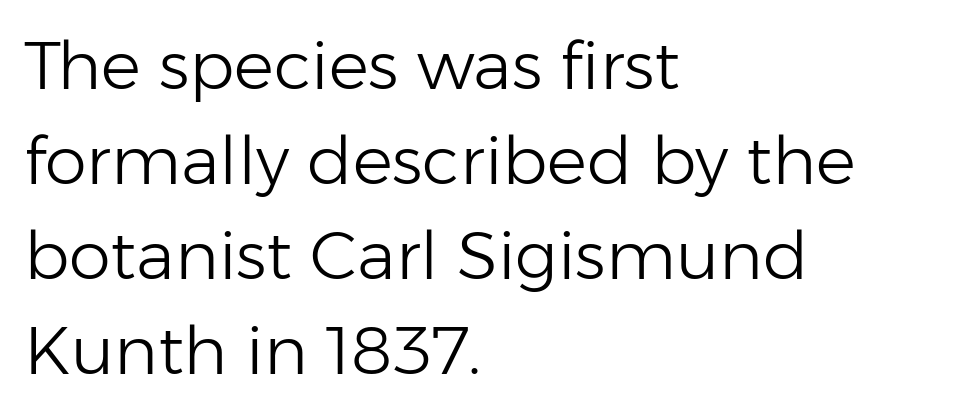
Q: Is the text bold? A: No.
Q: Is the text italic (slanted)? A: No, it is upright.
Q: Is the typeface a serif or a sans-serif typeface? A: Sans-serif.
Q: Is the text underlined? A: No.
Q: How is the paragraph aligned? A: Left-aligned.
Q: Is the spacing between letters normal or unusually wide? A: Normal.
Q: Is the spacing between lines tight, normal or loose? A: Normal.
Q: Width (condensed, normal, or wide)? A: Normal.
Q: Stroke contrast? A: Low.
Q: x-height? A: Medium.
Q: Monospaced? A: No.
